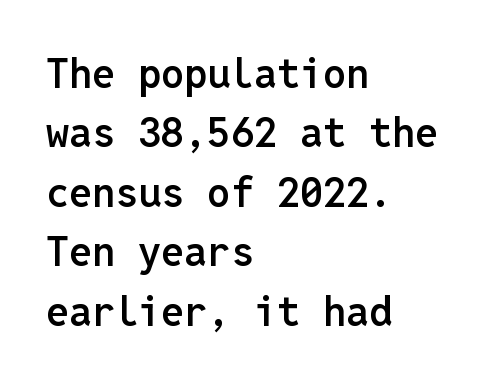
{"serif": "no", "italic": "no", "bold": "semi", "weight": "semibold", "width": "normal", "stroke_contrast": "low", "x_height": "medium", "monospaced": "yes", "underline": "no", "align": "left", "line_spacing": "normal", "line_spacing_ratio": 1.45, "letter_spacing": "normal", "letter_spacing_em": 0.0, "glyph_px": 41}
